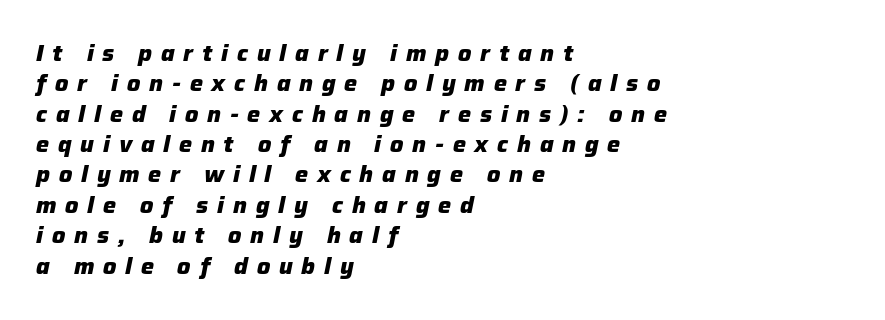
Q: Is the text bold? A: Yes.
Q: Is the text italic (slanted)? A: Yes, it leans right by about 12 degrees.
Q: Is the text underlined? A: No.
Q: How is the paragraph aligned? A: Left-aligned.
Q: Is the spacing between letters normal or unusually wide? A: Unusually wide.
Q: Is the spacing between lines tight, normal or loose? A: Normal.
